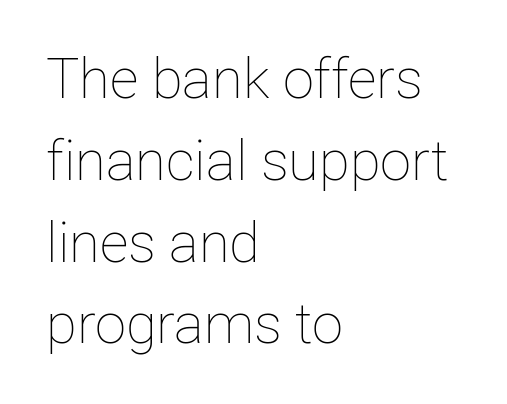
The image shows 56 px thin type, upright; set left-aligned, normal line spacing (1.46x), normal letter spacing, not underlined; low stroke contrast and a medium x-height.
